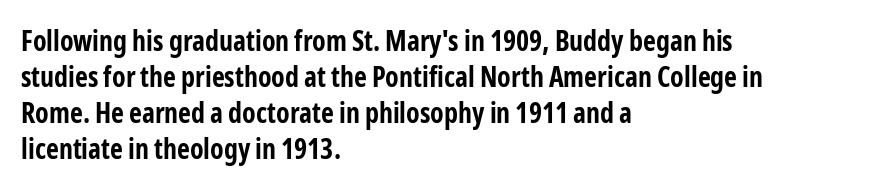
The image shows 28 px bold, condensed sans-serif type, upright; set left-aligned, normal line spacing (1.29x), normal letter spacing, not underlined; low stroke contrast and a medium x-height.
